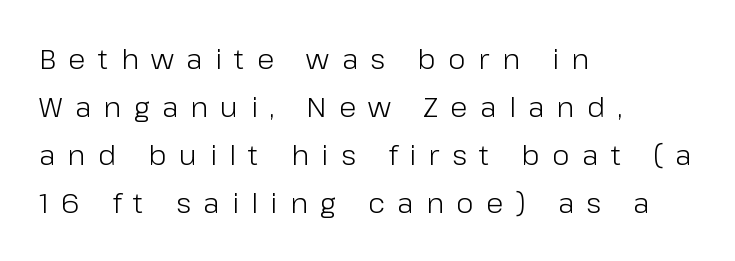
Q: Is the text bold? A: No.
Q: Is the text italic (slanted)? A: No, it is upright.
Q: Is the typeface a serif or a sans-serif typeface? A: Sans-serif.
Q: Is the text underlined? A: No.
Q: How is the paragraph aligned? A: Left-aligned.
Q: Is the spacing between letters normal or unusually wide? A: Unusually wide.
Q: Width (condensed, normal, or wide)? A: Normal.
Q: Stroke contrast? A: Low.
Q: x-height? A: Medium.
Q: Monospaced? A: No.
